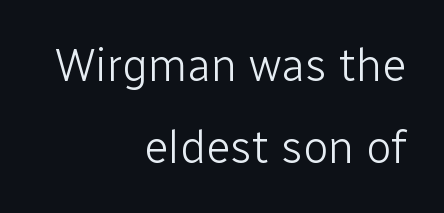
A typesetter would mark this as roman, not italic. No extra tracking has been applied to these lines. Do the characters align in a grid? No, the font is proportional. The ragged edge is on the left, which tells us the setting is flush right.
